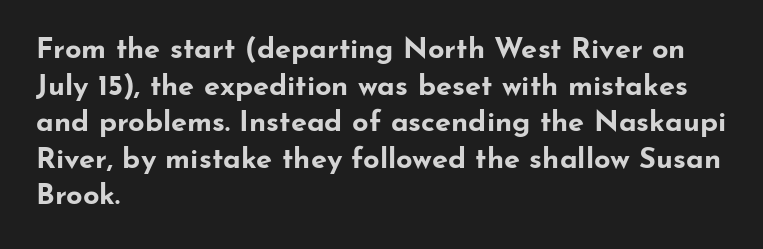
Think of a printed novel: that variable character pitch is what you see here. Underlining? Definitely not there. Leftover space on each line is placed entirely after the last word. There is no visible air inserted between adjacent glyphs. If you measured baseline to baseline, you'd find a middling distance. Letterform terminals end flat and unadorned throughout the passage.
